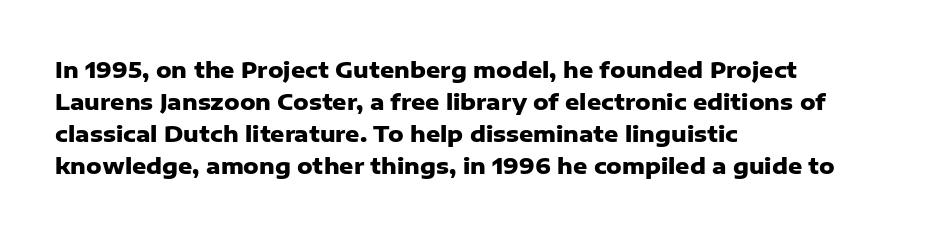
{"italic": "no", "bold": "yes", "underline": "no", "align": "left", "line_spacing": "normal", "line_spacing_ratio": 1.45, "letter_spacing": "normal", "letter_spacing_em": 0.0, "glyph_px": 22}
